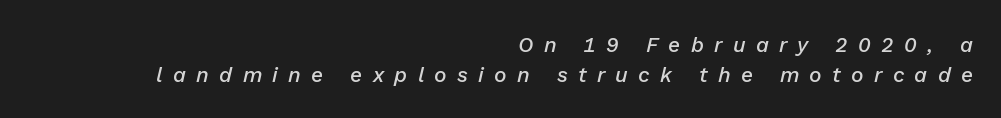
Q: Is the text bold? A: Semi-bold.
Q: Is the text italic (slanted)? A: Yes, it leans right by about 13 degrees.
Q: Is the text underlined? A: No.
Q: How is the paragraph aligned? A: Right-aligned.
Q: Is the spacing between letters normal or unusually wide? A: Unusually wide.
Q: Is the spacing between lines tight, normal or loose? A: Normal.
